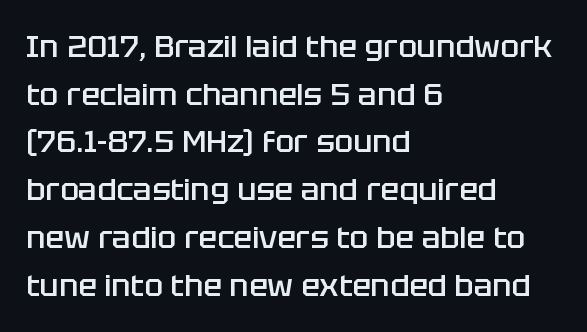
The image shows 31 px semibold sans-serif type, upright; set left-aligned, normal line spacing (1.54x), normal letter spacing, not underlined; low stroke contrast and a large x-height.
